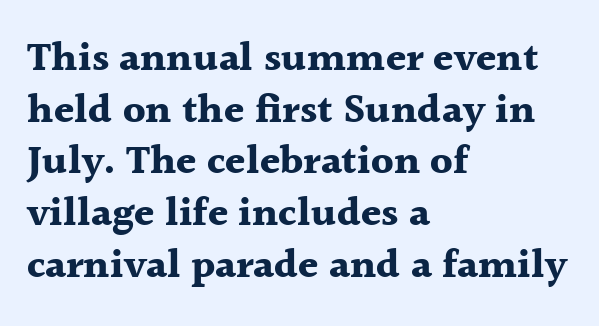
Q: Is the text bold? A: Yes.
Q: Is the text italic (slanted)? A: No, it is upright.
Q: Is the typeface a serif or a sans-serif typeface? A: Serif.
Q: Is the text underlined? A: No.
Q: How is the paragraph aligned? A: Left-aligned.
Q: Is the spacing between letters normal or unusually wide? A: Normal.
Q: Is the spacing between lines tight, normal or loose? A: Normal.
Q: Width (condensed, normal, or wide)? A: Normal.
Q: x-height? A: Medium.
Q: Monospaced? A: No.
